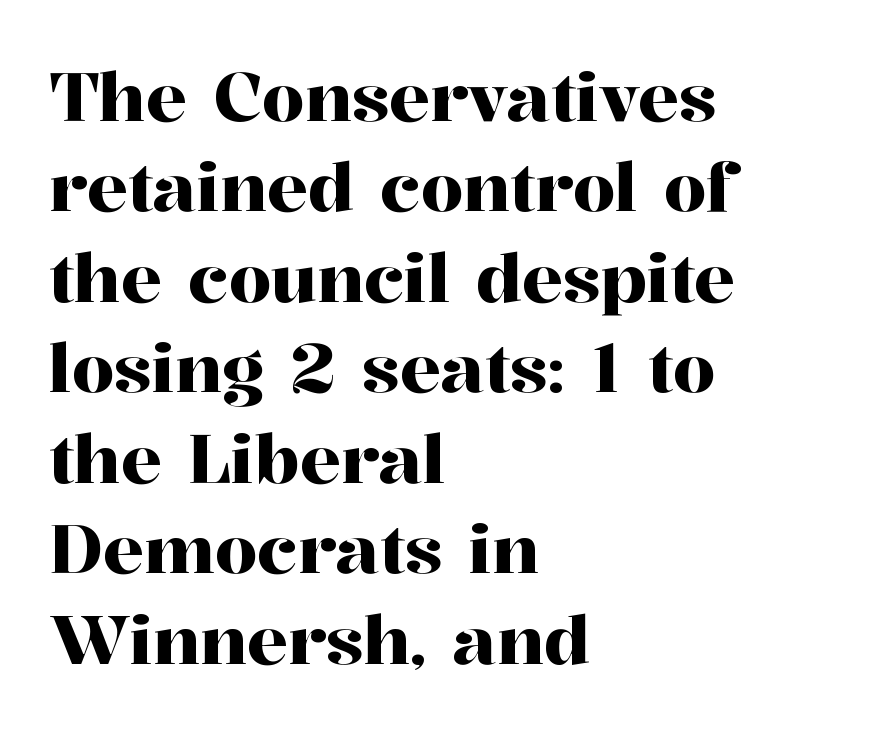
Q: Is the text italic (slanted)? A: No, it is upright.
Q: Is the typeface a serif or a sans-serif typeface? A: Serif.
Q: Is the text underlined? A: No.
Q: How is the paragraph aligned? A: Left-aligned.
Q: Is the spacing between letters normal or unusually wide? A: Normal.
Q: Is the spacing between lines tight, normal or loose? A: Normal.
Q: Width (condensed, normal, or wide)? A: Normal.
Q: Stroke contrast? A: High.
Q: x-height? A: Medium.
Q: Monospaced? A: No.
